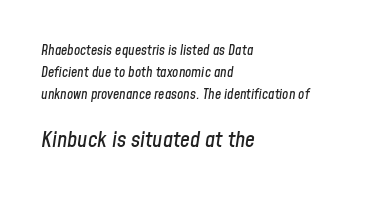
In terms of leading, this rendering sits right in the middle. The designer gave the closing block more size than the opening block. Has an underline been added? It has not. An italicized treatment has been applied to the whole sample. This sample is left-justified, so line endings fall wherever the words run out.
